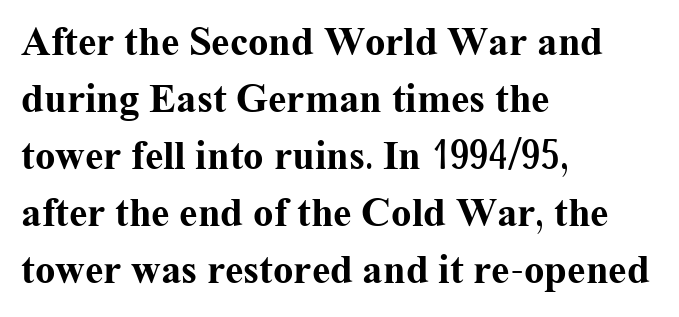
Q: Is the text bold? A: Yes.
Q: Is the text italic (slanted)? A: No, it is upright.
Q: Is the typeface a serif or a sans-serif typeface? A: Serif.
Q: Is the text underlined? A: No.
Q: How is the paragraph aligned? A: Left-aligned.
Q: Is the spacing between letters normal or unusually wide? A: Normal.
Q: Is the spacing between lines tight, normal or loose? A: Normal.
Q: Width (condensed, normal, or wide)? A: Normal.
Q: Stroke contrast? A: Medium.
Q: x-height? A: Medium.
Q: Monospaced? A: No.
